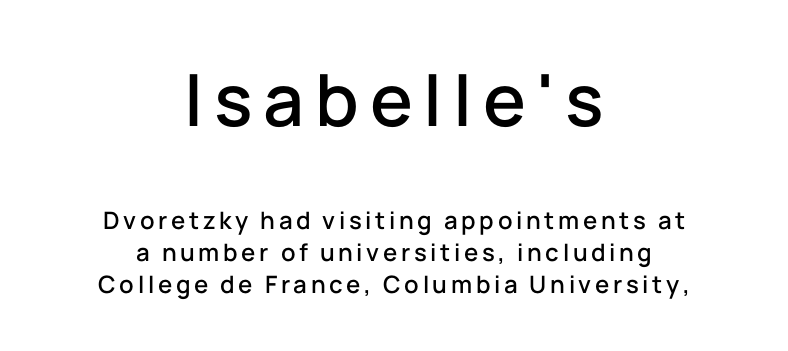
{"serif": "no", "italic": "no", "width": "normal", "stroke_contrast": "low", "x_height": "medium", "monospaced": "no", "underline": "no", "align": "center", "line_spacing": "normal", "line_spacing_ratio": 1.34, "larger_block": "first", "size_ratio": 3.0, "glyph_px": 72}
